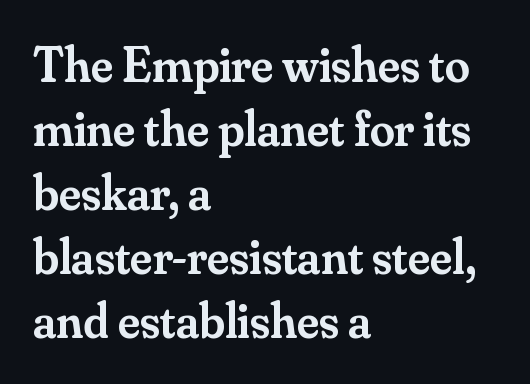
{"serif": "yes", "italic": "no", "bold": "semi", "weight": "semibold", "width": "normal", "stroke_contrast": "medium", "x_height": "small", "monospaced": "no", "underline": "no", "align": "left", "line_spacing": "normal", "line_spacing_ratio": 1.28, "letter_spacing": "normal", "letter_spacing_em": 0.0, "glyph_px": 50}
